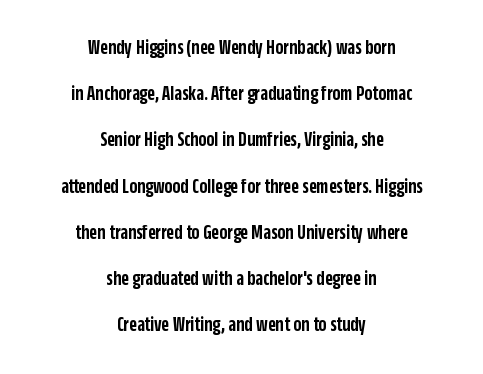
{"italic": "no", "bold": "semi", "underline": "no", "align": "center", "line_spacing": "loose", "line_spacing_ratio": 2.2, "letter_spacing": "normal", "letter_spacing_em": 0.0, "glyph_px": 21}
